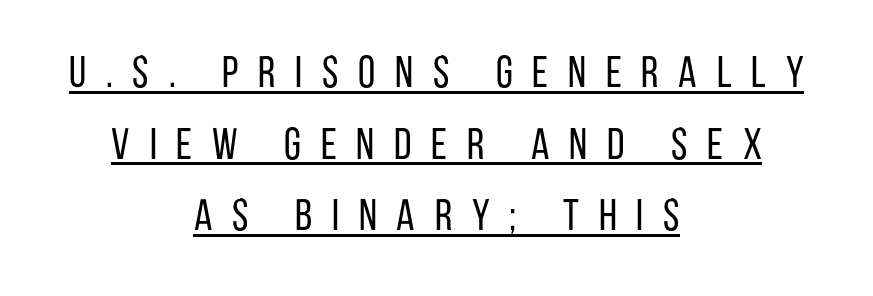
The typeface has the unassuming heft of standard copy or less. The line texture is sparse and dotted thanks to wide tracking. Casual observation: everything's sitting right in the middle. In terms of posture, this sample is upright. Reading down the column, the eye jumps a familiar distance to each next line. The rendering uses the underline text-decoration.
